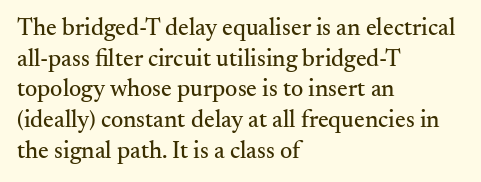
{"italic": "no", "underline": "no", "align": "left", "line_spacing": "normal", "line_spacing_ratio": 1.28, "letter_spacing": "normal", "letter_spacing_em": 0.0, "glyph_px": 24}
